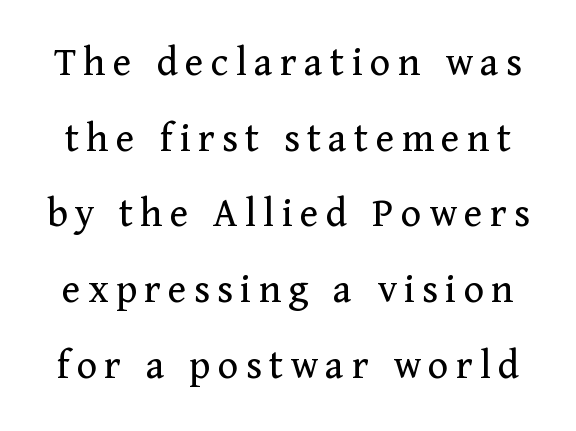
Q: Is the text bold? A: No.
Q: Is the text italic (slanted)? A: No, it is upright.
Q: Is the typeface a serif or a sans-serif typeface? A: Serif.
Q: Is the text underlined? A: No.
Q: Width (condensed, normal, or wide)? A: Normal.
Q: Stroke contrast? A: Medium.
Q: x-height? A: Medium.
Q: Monospaced? A: No.
